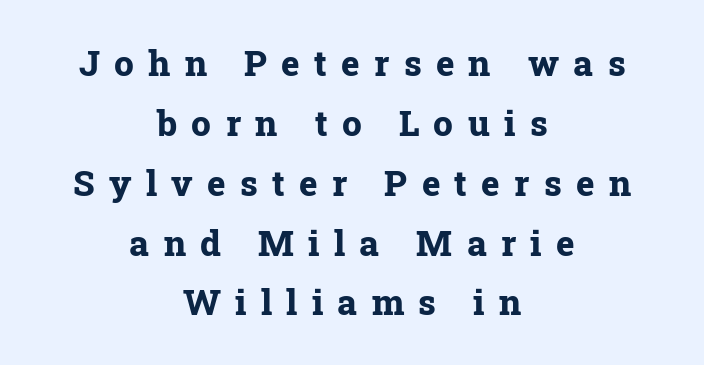
Q: Is the text bold? A: Yes.
Q: Is the text italic (slanted)? A: No, it is upright.
Q: Is the typeface a serif or a sans-serif typeface? A: Serif.
Q: Is the text underlined? A: No.
Q: How is the paragraph aligned? A: Centered.
Q: Is the spacing between letters normal or unusually wide? A: Unusually wide.
Q: Width (condensed, normal, or wide)? A: Normal.
Q: Stroke contrast? A: Low.
Q: x-height? A: Medium.
Q: Monospaced? A: No.
